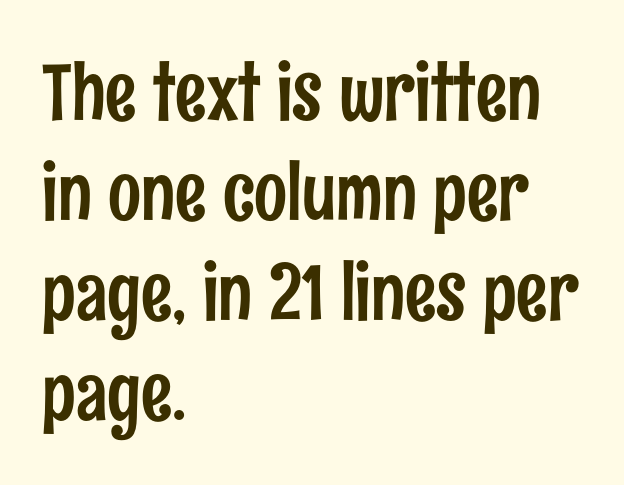
You can tell from the bare stems that sans-serif type was used. Is there any slant? The stems are plumb. Inter-character spacing is left at the font's built-in metrics. Line starts are locked; line ends wander.
